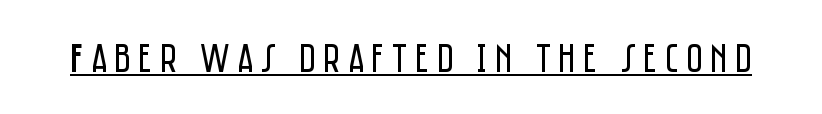
Q: Is the text bold? A: No.
Q: Is the text italic (slanted)? A: No, it is upright.
Q: Is the typeface a serif or a sans-serif typeface? A: Sans-serif.
Q: Is the text underlined? A: Yes.
Q: Width (condensed, normal, or wide)? A: Condensed.
Q: Stroke contrast? A: Low.
Q: x-height? A: Large.
Q: Monospaced? A: No.
